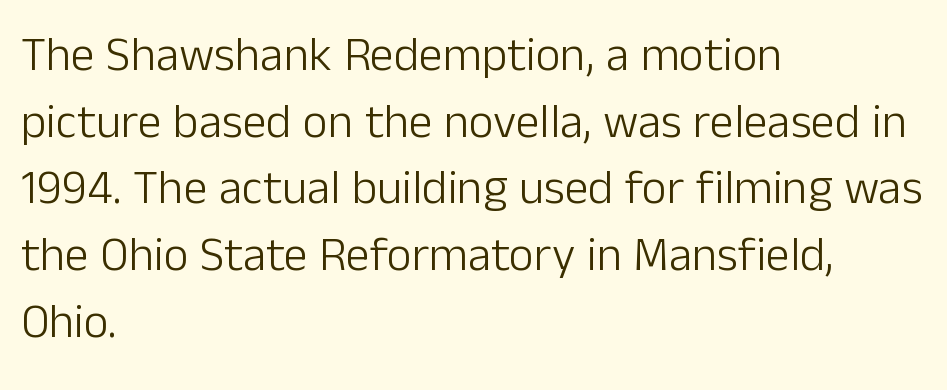
Examine the stroke ends and you'll find no serifs. Notice how the stems are strictly vertical — no italics here. The zone under the glyphs is completely vacant. The strokes are not fattened; the text isn't bold. The rendering anchors every line to the left-hand side.
